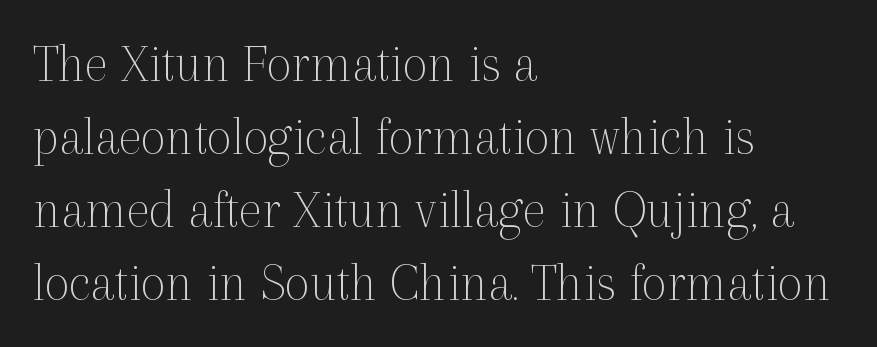
{"serif": "yes", "italic": "no", "bold": "no", "weight": "thin", "width": "normal", "x_height": "medium", "monospaced": "no", "underline": "no", "align": "left", "line_spacing": "normal", "line_spacing_ratio": 1.33, "letter_spacing": "normal", "letter_spacing_em": 0.0, "glyph_px": 55}
